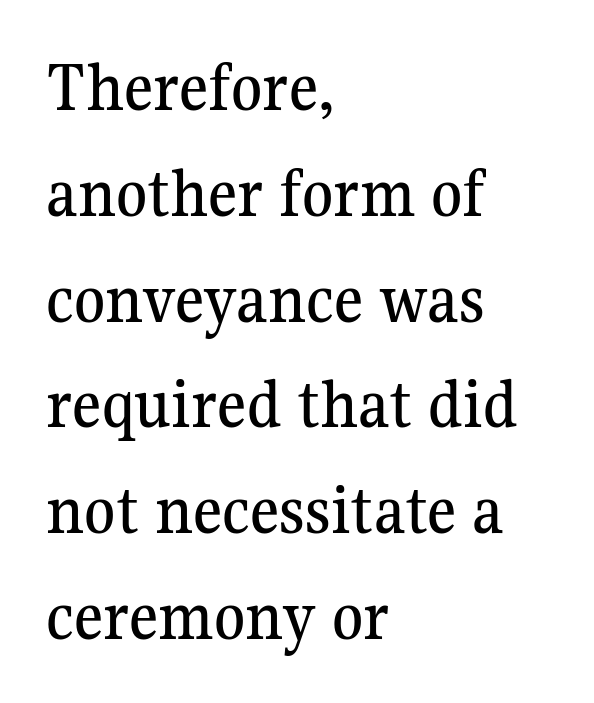
These lines are composed in type with serifs. The space beneath each line is pristine and unruled. A typesetter would call this proportional, since set widths differ per character. One glance says typical: line gaps are just what's usual. In terms of letterspacing, this is plain default setting.
